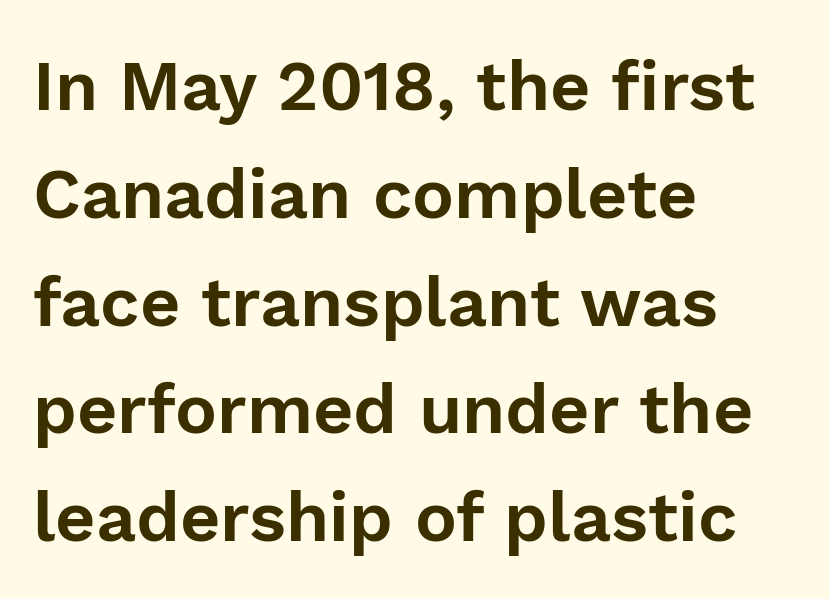
Each line starts at the same left margin while the right side varies. The tracking reads as untouched default to a designer's eye. Think of a printed novel: that variable character pitch is what you see here. Look at the bottom of the vertical strokes: they stop flat, with no serifs. The font's upright variant was chosen for this text.
